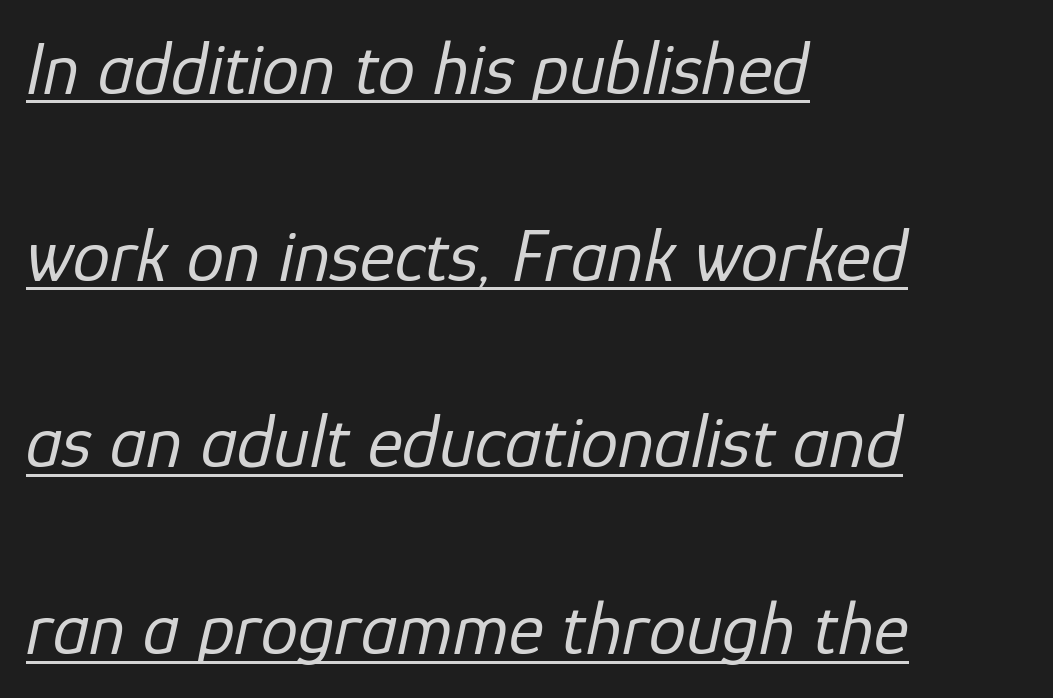
The image shows 75 px regular-weight type, italic (leaning right); set left-aligned, loose line spacing (2.49x), normal letter spacing, underlined; low stroke contrast and a medium x-height.
